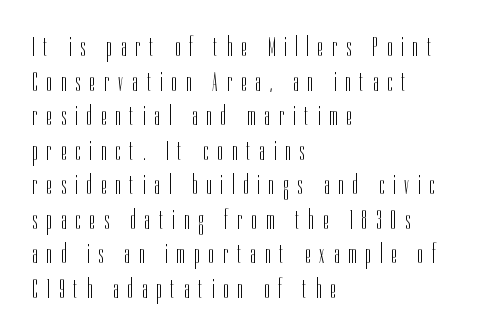
In terms of posture, this sample is upright. The ragged edge is on the right, which tells us the setting is flush left. Each new line begins a customary step beneath the previous one. Look at the tracking — it's clearly loosened, letters drifting apart. The font sits on the lighter half of the weight spectrum, regular included.
